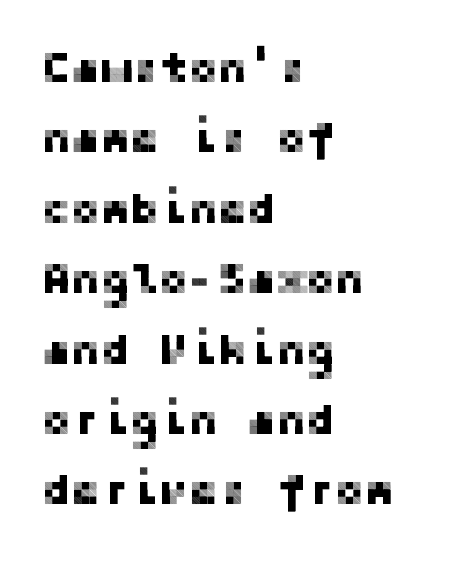
{"serif": "no", "italic": "no", "width": "normal", "stroke_contrast": "low", "x_height": "medium", "underline": "no", "align": "left", "line_spacing": "normal", "line_spacing_ratio": 1.6, "letter_spacing": "normal", "letter_spacing_em": 0.0, "glyph_px": 44}
